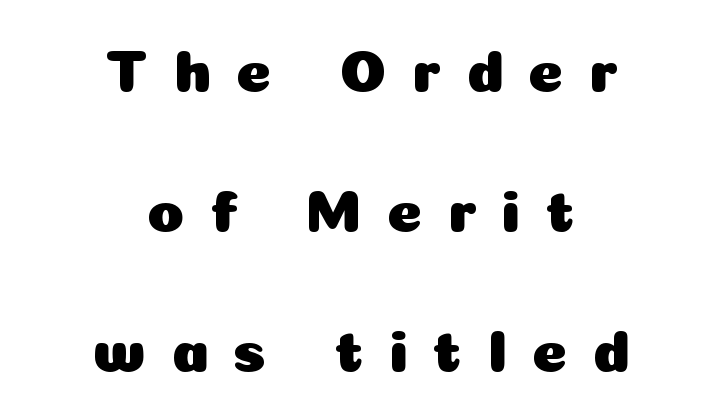
These lines are rendered in a variable-pitch font. Stroke terminals: plain, sans-serif. The face used here is rendered with a markedly widened letterfit. Quick note: interline space is abundant. Italic: no, the glyphs are upright roman. A student would call this center alignment; a typographer would say set centered.
